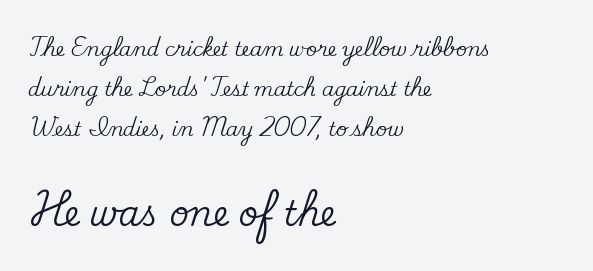
Q: Is the text italic (slanted)? A: Yes.
Q: Is the text underlined? A: No.
Q: How is the paragraph aligned? A: Left-aligned.
Q: Is the spacing between letters normal or unusually wide? A: Normal.
Q: Is the spacing between lines tight, normal or loose? A: Loose.
Q: Which block of text is set in a larger size, the first (top) or the second (bottom)? A: The second (bottom) one.
Q: Width (condensed, normal, or wide)? A: Normal.
Q: Stroke contrast? A: Medium.
Q: x-height? A: Small.
Q: Monospaced? A: No.
